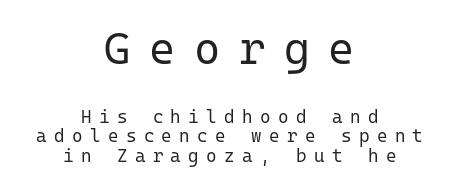
{"serif": "no", "italic": "no", "bold": "no", "weight": "regular", "width": "normal", "stroke_contrast": "low", "x_height": "medium", "monospaced": "yes", "underline": "no", "align": "center", "line_spacing": "tight", "line_spacing_ratio": 1.07, "letter_spacing": "wide", "letter_spacing_em": 0.41, "larger_block": "first", "size_ratio": 2.5, "glyph_px": 45}
